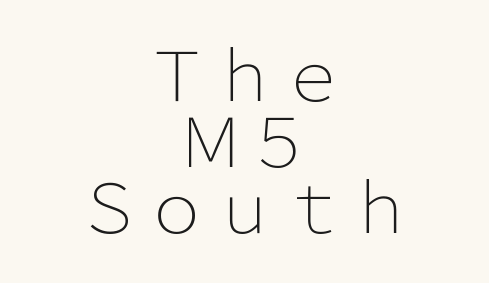
{"serif": "no", "italic": "no", "bold": "no", "weight": "light", "width": "normal", "stroke_contrast": "low", "x_height": "medium", "monospaced": "no", "underline": "no", "align": "center", "line_spacing": "tight", "line_spacing_ratio": 0.97, "letter_spacing": "normal", "letter_spacing_em": 0.0, "glyph_px": 68}
